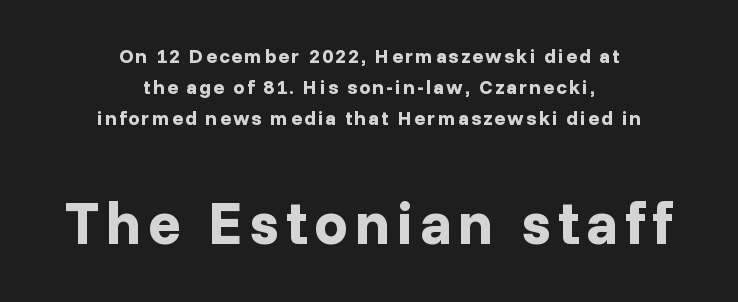
The image shows 60 px bold sans-serif type, upright; set centered, normal line spacing (1.55x), not underlined; the second (bottom) block is 3.0x larger; low stroke contrast and a medium x-height.
